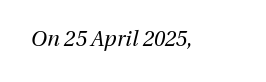
Q: Is the text bold? A: No.
Q: Is the text italic (slanted)? A: Yes, it leans right by about 13 degrees.
Q: Is the text underlined? A: No.
Q: Is the spacing between letters normal or unusually wide? A: Normal.
